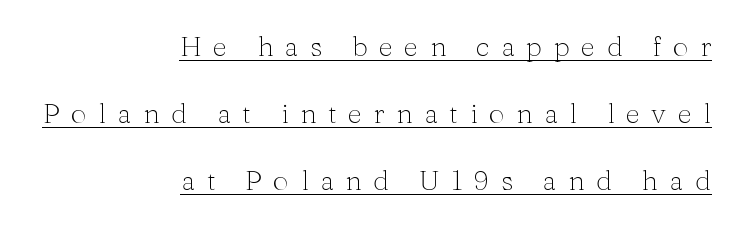
{"serif": "yes", "italic": "no", "bold": "no", "weight": "light", "width": "normal", "stroke_contrast": "medium", "x_height": "medium", "monospaced": "no", "underline": "yes", "align": "right", "line_spacing": "loose", "line_spacing_ratio": 2.39, "letter_spacing": "wide", "letter_spacing_em": 0.41, "glyph_px": 28}
